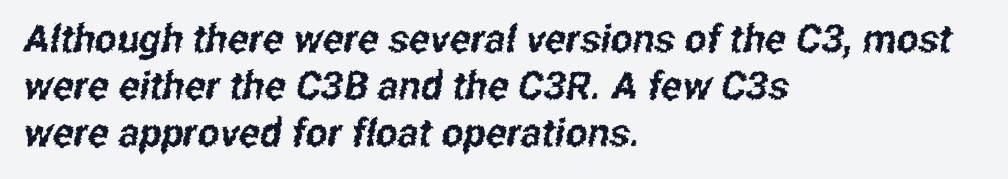
The letters advance in unequal steps, a hallmark of proportional type. Examine the stroke ends and you'll find no serifs. Here the glyphs are tracked normally, forming tight word shapes. Line beginnings align vertically; line endings do not.
